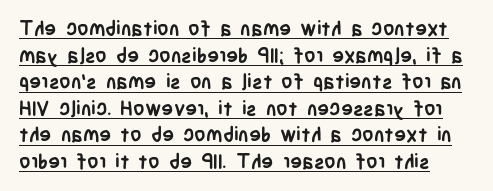
{"italic": "no", "bold": "yes", "underline": "yes", "line_spacing": "normal", "line_spacing_ratio": 1.33, "letter_spacing": "normal", "letter_spacing_em": 0.0, "glyph_px": 20}
